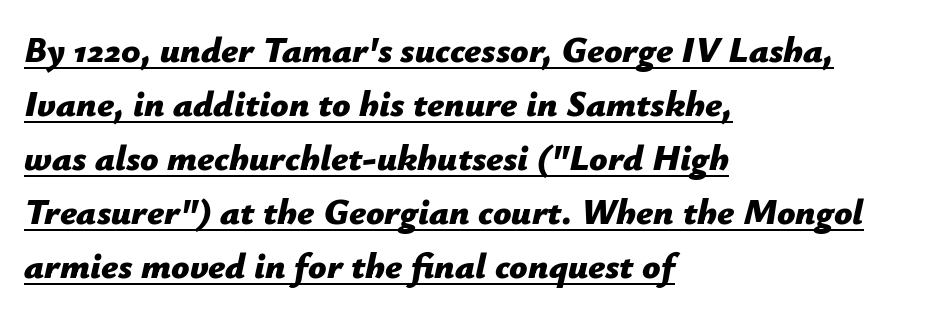
This is oblique type, the kind used for emphasis or titles. The sample's only ornament is a line tracing under the words. Horizontal alignment here is leftward, the default for most running prose. Honestly, the letter spacing is just normal — you wouldn't notice it. Think of a printed novel: that variable character pitch is what you see here.
